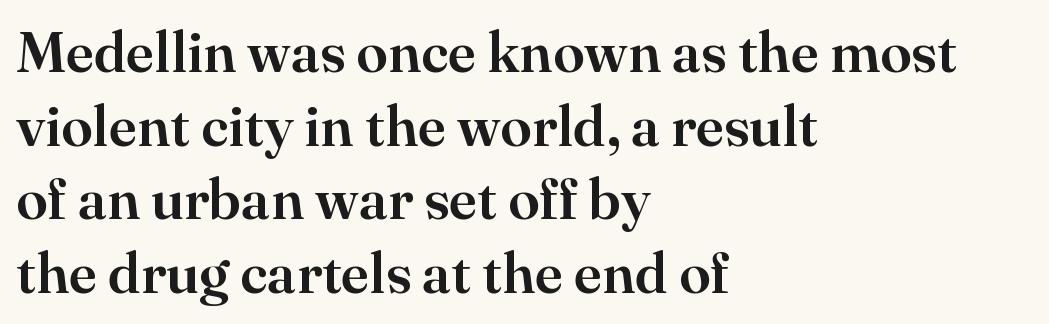
A bare baseline throughout the passage. Is there any slant? The stems are plumb. Each letter keeps its own natural width here, so spacing adapts to shape. Each new line begins a customary step beneath the previous one.
